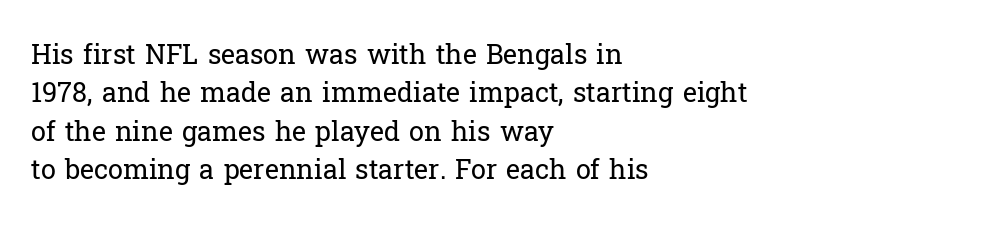
Q: Is the text bold? A: No.
Q: Is the text italic (slanted)? A: No, it is upright.
Q: Is the text underlined? A: No.
Q: How is the paragraph aligned? A: Left-aligned.
Q: Is the spacing between letters normal or unusually wide? A: Normal.
Q: Is the spacing between lines tight, normal or loose? A: Normal.
